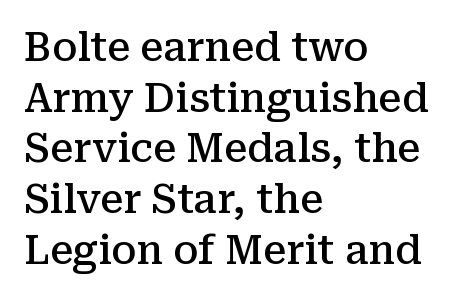
The letters advance in unequal steps, a hallmark of proportional type. Has an underline been added? It has not. A bit beefed up — I'd call it semibold rather than bold. The tracking reads as untouched default to a designer's eye. Classification — serif. It's the straight-up-and-down kind of type.
